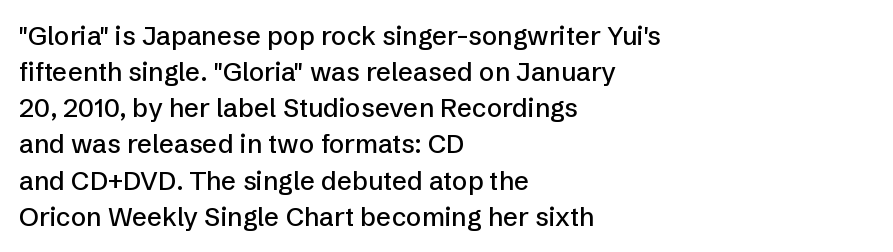
The image shows 26 px text type, upright; set left-aligned, normal line spacing (1.39x), normal letter spacing, not underlined.
